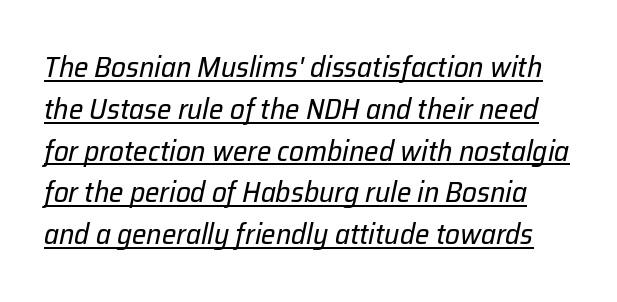
Q: Is the text bold? A: No.
Q: Is the text italic (slanted)? A: Yes, it leans right by about 12 degrees.
Q: Is the text underlined? A: Yes.
Q: Is the spacing between letters normal or unusually wide? A: Normal.
Q: Is the spacing between lines tight, normal or loose? A: Normal.
Q: Width (condensed, normal, or wide)? A: Normal.
Q: Stroke contrast? A: Low.
Q: x-height? A: Medium.
Q: Monospaced? A: No.
